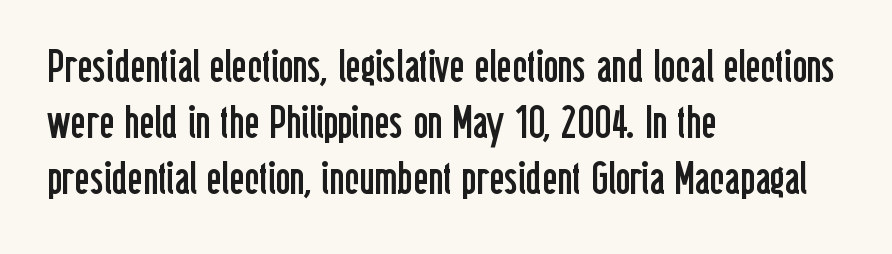
Q: Is the text bold? A: No.
Q: Is the text italic (slanted)? A: No, it is upright.
Q: Is the typeface a serif or a sans-serif typeface? A: Sans-serif.
Q: Is the text underlined? A: No.
Q: How is the paragraph aligned? A: Left-aligned.
Q: Is the spacing between letters normal or unusually wide? A: Normal.
Q: Width (condensed, normal, or wide)? A: Condensed.
Q: Stroke contrast? A: Low.
Q: x-height? A: Medium.
Q: Monospaced? A: No.
